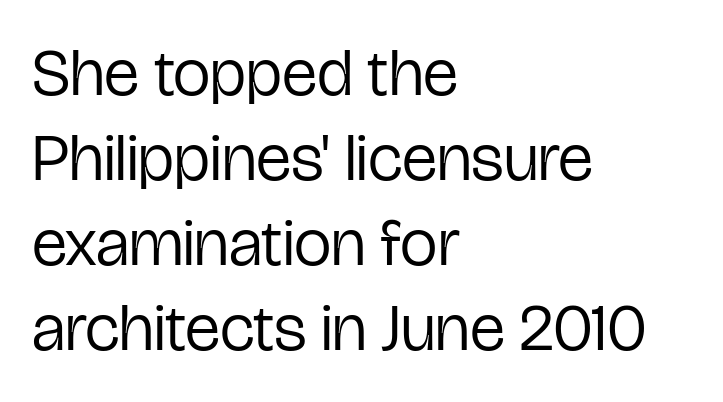
{"serif": "no", "italic": "no", "bold": "no", "weight": "regular", "width": "condensed", "stroke_contrast": "low", "x_height": "medium", "monospaced": "no", "underline": "no", "align": "left", "line_spacing": "normal", "line_spacing_ratio": 1.27, "letter_spacing": "normal", "letter_spacing_em": 0.0, "glyph_px": 67}
